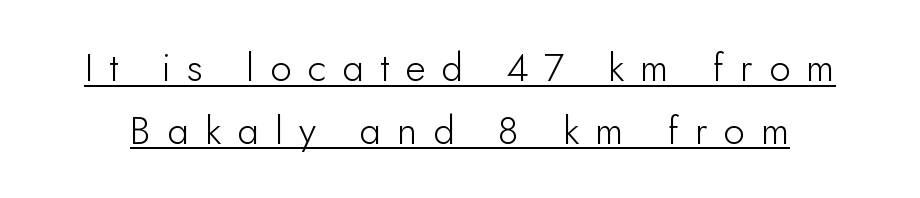
A typesetter would label this face a sans. Letters have the restrained weight of plain body copy at most. The vertical gap from one line to the next is medium. Note the varied advance widths — an 'i' is clearly narrower than an 'm'.
